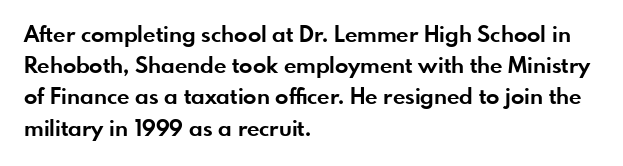
In CSS terms this would be text-align: left. Baseline-to-baseline distance is the conventional proportion of letter height. Notice how the stems are strictly vertical — no italics here. The space beneath each line is pristine and unruled. Spacing between characters is what you'd get straight out of the box. The passage shown is emphatically bold.
